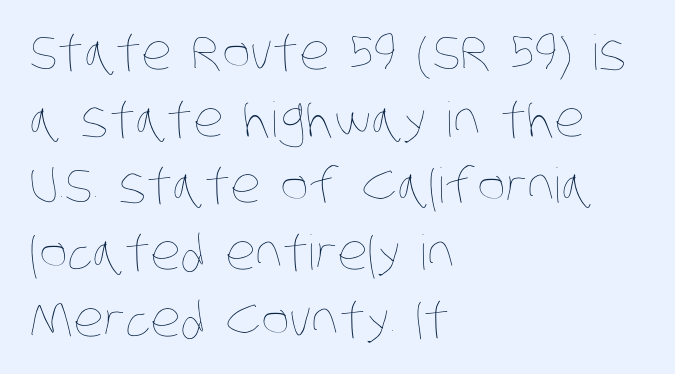
Think of a printed novel: that variable character pitch is what you see here. The strip under each line holds only bare page. Weight: in the light-to-regular range. The lines sit at an ordinary, default distance from one another. The face used here is rendered with its standard letterfit. Which margin do the lines hug? The left one — the right edge is uneven.
